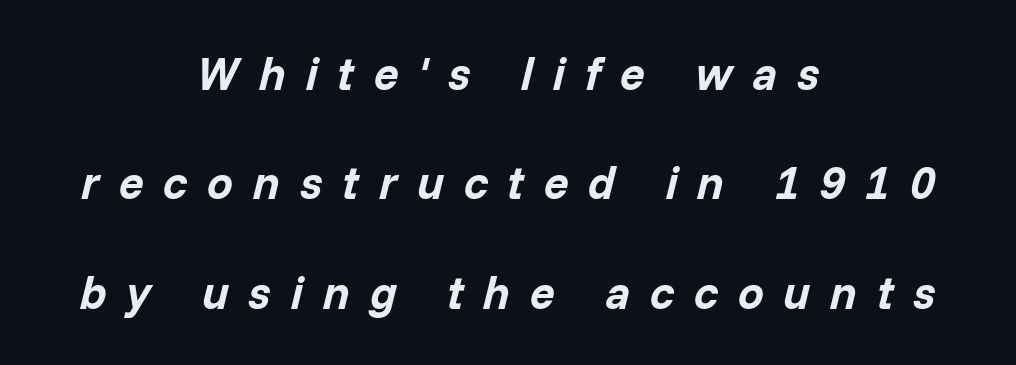
The image shows 46 px bold type, italic (leaning right); set centered, loose line spacing (2.38x), unusually wide letter spacing (+0.43 em), not underlined; low stroke contrast and a medium x-height.
